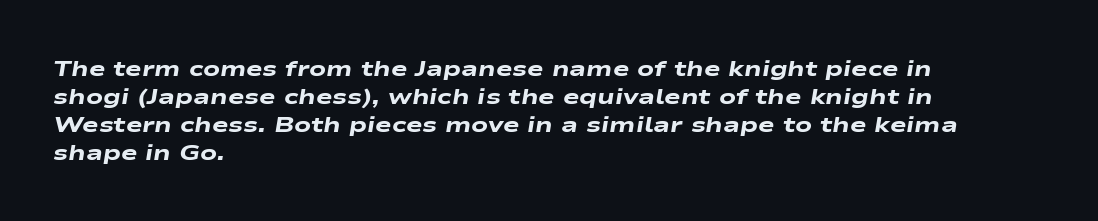
Q: Is the text bold? A: Yes.
Q: Is the text italic (slanted)? A: Yes, it leans right by about 9 degrees.
Q: Is the text underlined? A: No.
Q: How is the paragraph aligned? A: Left-aligned.
Q: Is the spacing between letters normal or unusually wide? A: Normal.
Q: Is the spacing between lines tight, normal or loose? A: Normal.
